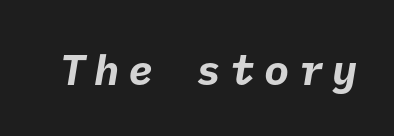
Bare-footed words on every line. The face used here is a sans, in the tradition of grotesques and geometrics. Honestly, the letter spacing is so wide it's the main thing you notice. Set as a true bold cut, around the 700 mark.
